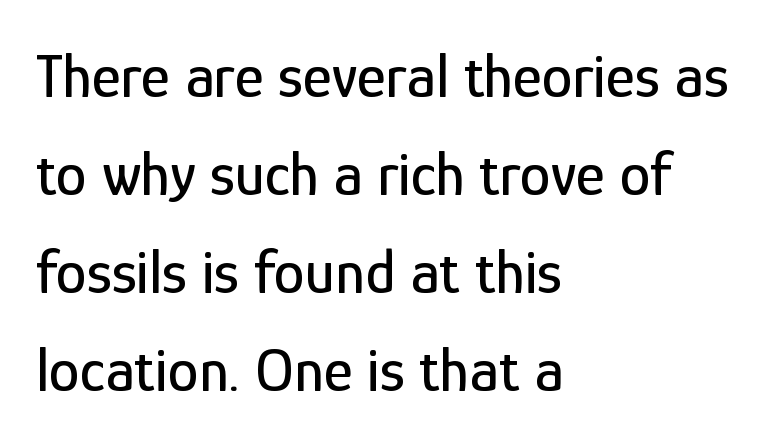
{"serif": "no", "italic": "no", "width": "condensed", "stroke_contrast": "low", "x_height": "medium", "monospaced": "no", "underline": "no", "align": "left", "line_spacing": "normal", "line_spacing_ratio": 1.58, "letter_spacing": "normal", "letter_spacing_em": 0.0, "glyph_px": 62}
